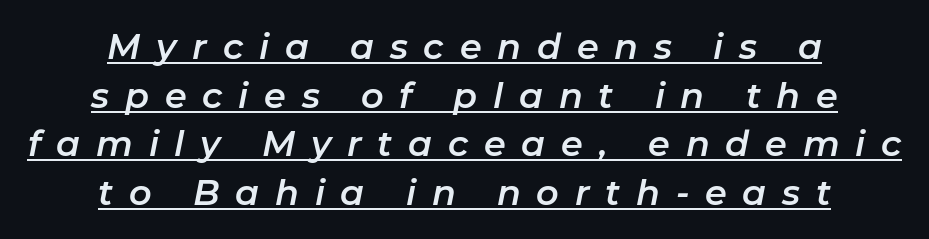
{"italic": "yes", "lean": "right", "slant_degrees": 11, "width": "normal", "stroke_contrast": "low", "x_height": "medium", "monospaced": "no", "underline": "yes", "align": "center", "line_spacing": "normal", "line_spacing_ratio": 1.39, "letter_spacing": "wide", "letter_spacing_em": 0.45, "glyph_px": 35}
